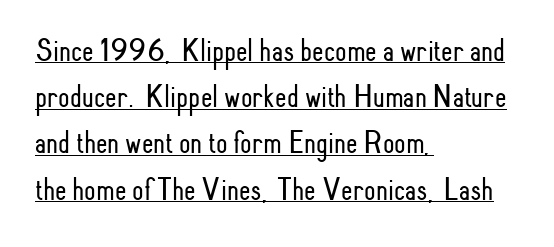
Q: Is the text bold? A: No.
Q: Is the text italic (slanted)? A: No, it is upright.
Q: Is the typeface a serif or a sans-serif typeface? A: Sans-serif.
Q: Is the text underlined? A: Yes.
Q: How is the paragraph aligned? A: Left-aligned.
Q: Is the spacing between letters normal or unusually wide? A: Normal.
Q: Is the spacing between lines tight, normal or loose? A: Normal.
Q: Width (condensed, normal, or wide)? A: Condensed.
Q: Stroke contrast? A: Low.
Q: x-height? A: Small.
Q: Monospaced? A: No.
